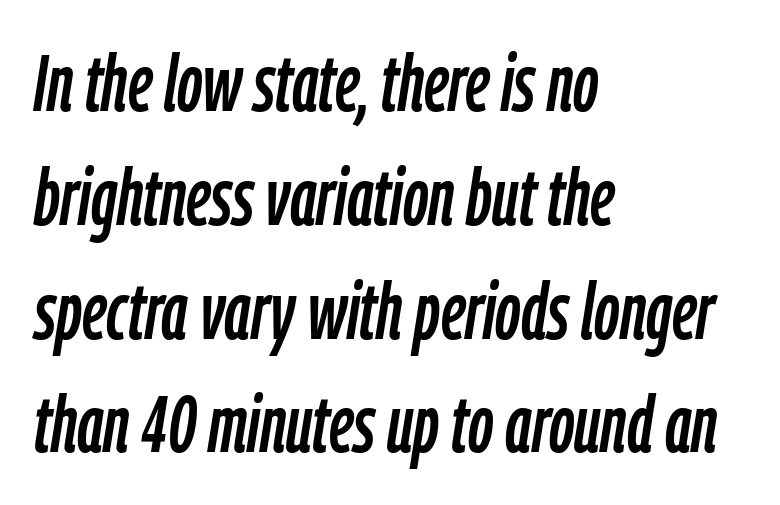
{"italic": "yes", "lean": "right", "slant_degrees": 9, "width": "condensed", "stroke_contrast": "low", "x_height": "medium", "monospaced": "no", "underline": "no", "align": "left", "line_spacing": "normal", "line_spacing_ratio": 1.44, "letter_spacing": "normal", "letter_spacing_em": 0.0, "glyph_px": 79}
